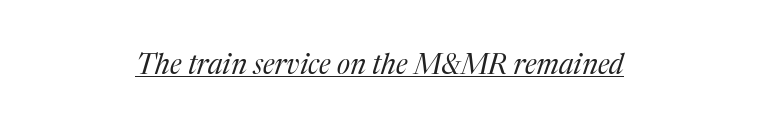
Each line of the rendering has a horizontal stroke beneath the glyphs. Visually the block forms a symmetrical silhouette, jagged on both flanks. Here the designer chose a conventional face with non-uniform glyph widths. Yep, those are serifs on the letters.
